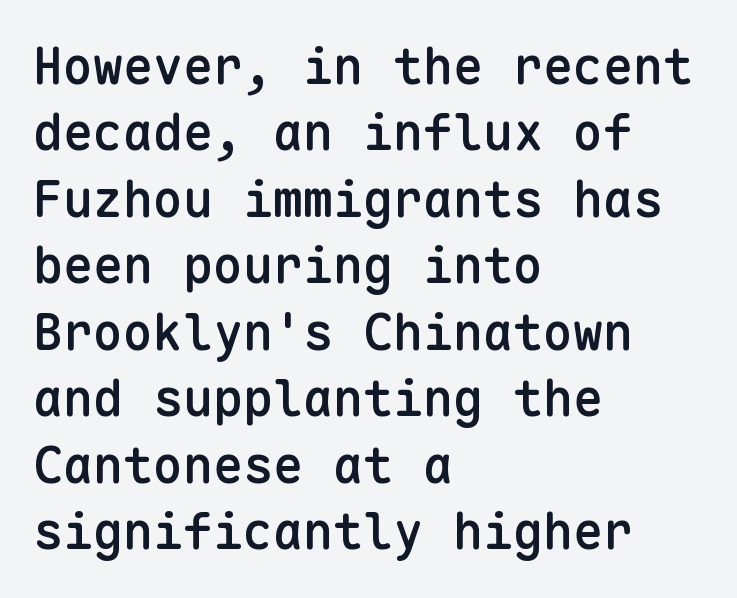
{"serif": "no", "italic": "no", "bold": "semi", "weight": "semibold", "width": "normal", "stroke_contrast": "low", "x_height": "medium", "monospaced": "yes", "underline": "no", "align": "left", "line_spacing": "normal", "line_spacing_ratio": 1.33, "letter_spacing": "normal", "letter_spacing_em": 0.0, "glyph_px": 50}
